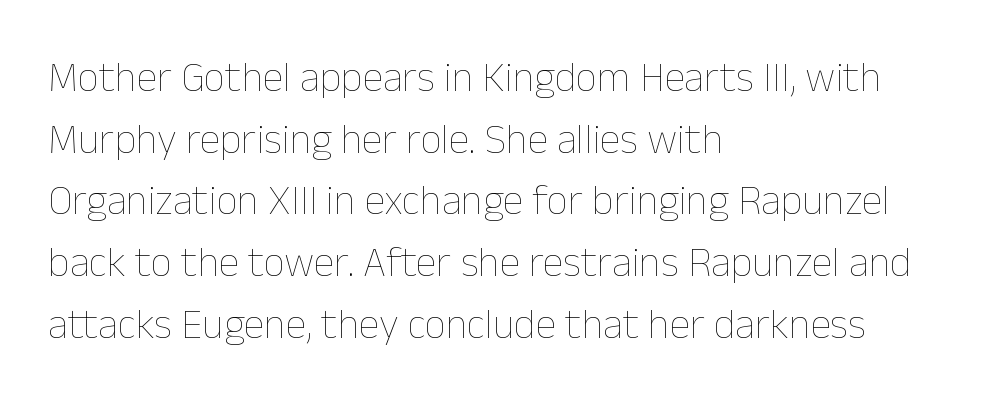
Q: Is the text bold? A: No.
Q: Is the text italic (slanted)? A: No, it is upright.
Q: Is the text underlined? A: No.
Q: How is the paragraph aligned? A: Left-aligned.
Q: Is the spacing between letters normal or unusually wide? A: Normal.
Q: Is the spacing between lines tight, normal or loose? A: Normal.
Q: Width (condensed, normal, or wide)? A: Normal.
Q: Stroke contrast? A: Low.
Q: x-height? A: Medium.
Q: Monospaced? A: No.
